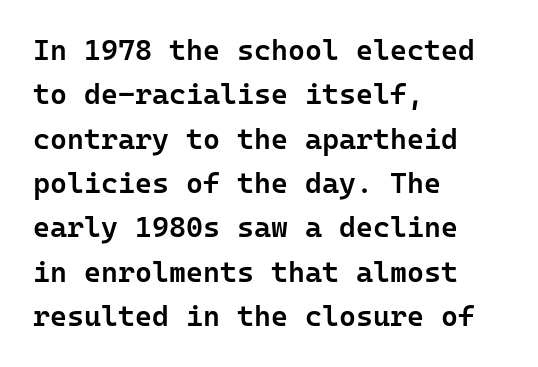
The image shows 29 px semibold sans-serif type, upright, monospaced; set left-aligned, normal line spacing (1.53x), normal letter spacing, not underlined; low stroke contrast and a medium x-height.
